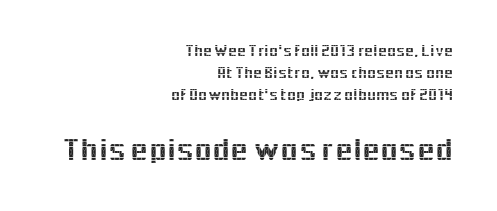
Grotesque or geometric, the face here clearly has no serifs. The string is rendered with underlining switched off. In this sample the second text group is rendered at the bigger scale. Layout note: lines flush right. The axis of the letterforms is exactly vertical.
